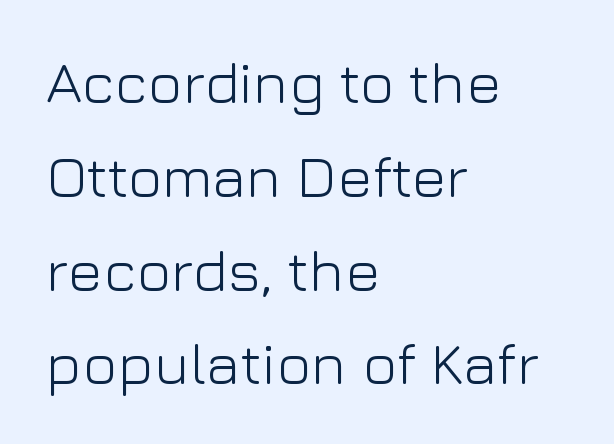
The image shows 59 px light sans-serif type, upright; set left-aligned, normal line spacing (1.59x), normal letter spacing, not underlined; low stroke contrast and a medium x-height.
